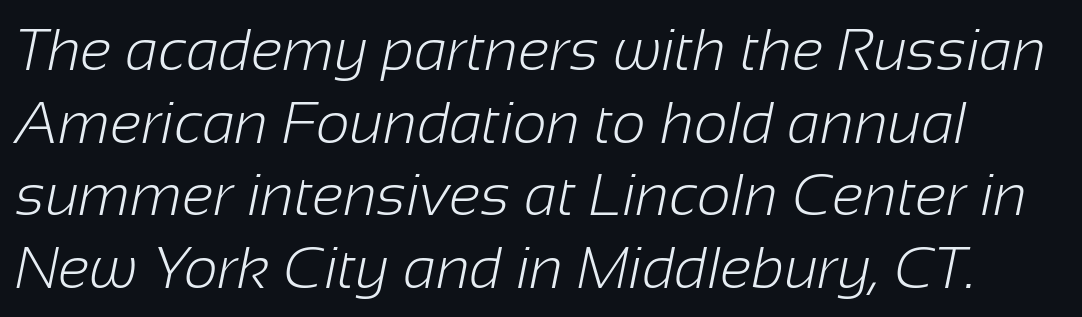
Lines of text with bare space underneath. The text was rendered using a sans face with plain stroke endings. Short note: letters normally spaced. Weight: not bold — regular or lighter. Is this a fixed-width face? No — the glyphs have proportional, varying widths.
